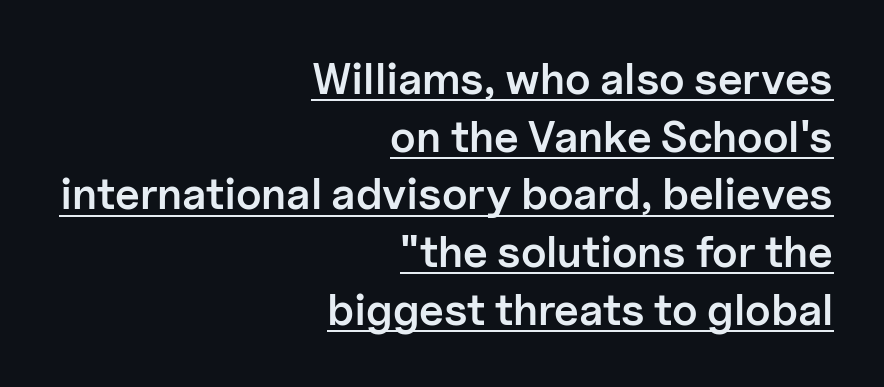
{"serif": "no", "italic": "no", "bold": "semi", "weight": "semibold", "width": "normal", "stroke_contrast": "low", "x_height": "medium", "monospaced": "no", "underline": "yes", "align": "right", "line_spacing": "normal", "line_spacing_ratio": 1.31, "letter_spacing": "normal", "letter_spacing_em": 0.0, "glyph_px": 44}
